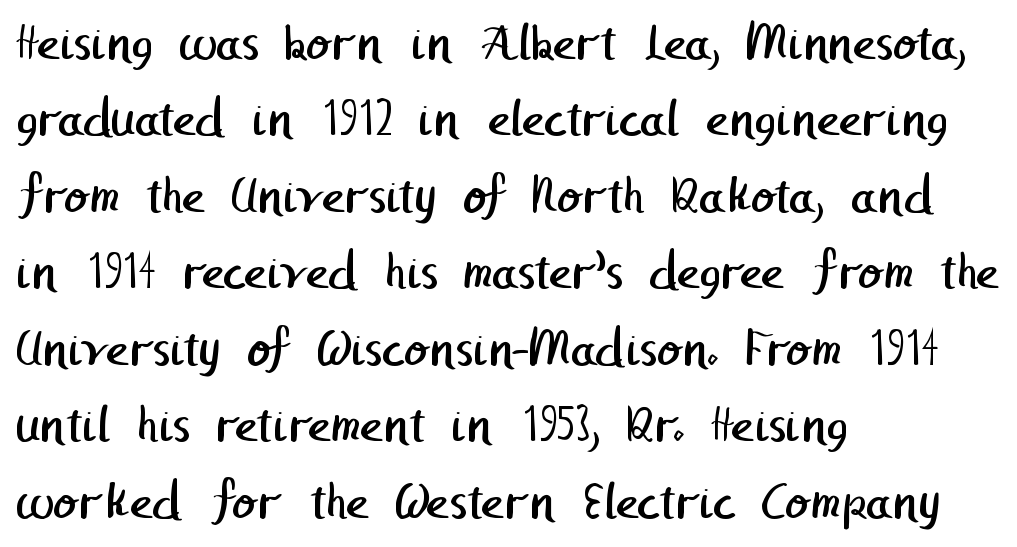
{"serif": "no", "bold": "no", "weight": "regular", "width": "normal", "stroke_contrast": "low", "x_height": "medium", "underline": "no", "align": "left", "line_spacing": "normal", "line_spacing_ratio": 1.39, "letter_spacing": "normal", "letter_spacing_em": 0.0, "glyph_px": 55}
